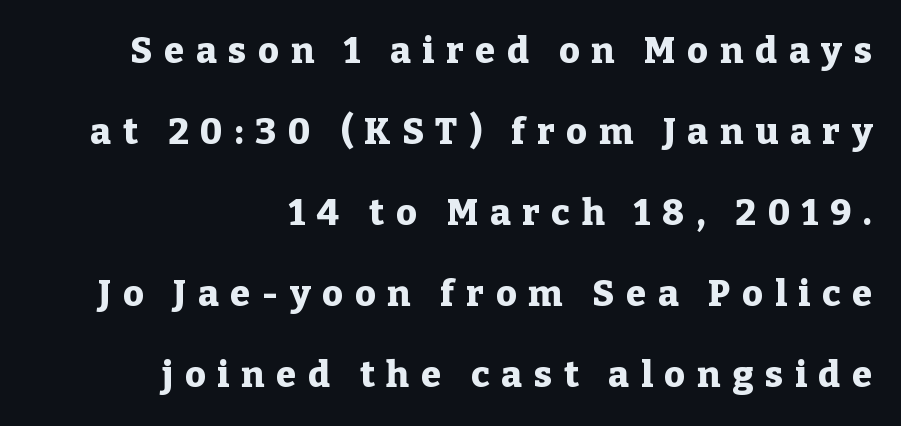
Bold? Absolutely — the strokes are thick and heavy. Is there any slant? The stems are plumb. Check under the words: just untouched page. Spacing between characters has been opened up far beyond the box default. Quick note: interline space is abundant.
